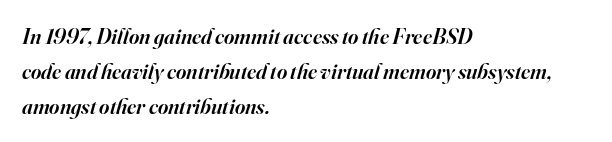
Q: Is the text bold? A: Semi-bold.
Q: Is the text italic (slanted)? A: Yes, it leans right by about 16 degrees.
Q: Is the text underlined? A: No.
Q: How is the paragraph aligned? A: Left-aligned.
Q: Is the spacing between letters normal or unusually wide? A: Normal.
Q: Is the spacing between lines tight, normal or loose? A: Normal.
